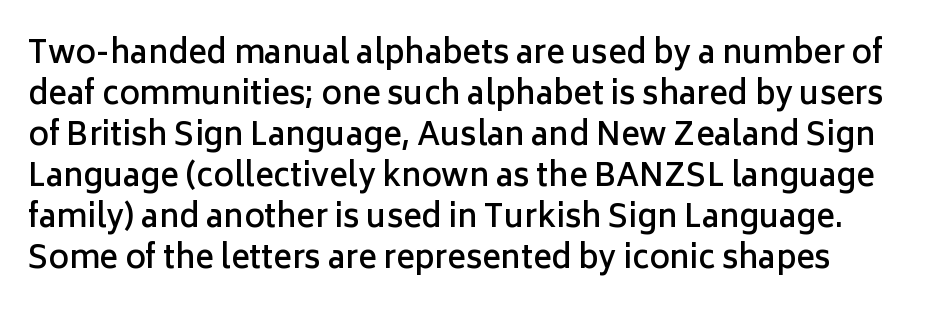
These lines are composed in type without serifs. Character widths vary here, with narrow letters taking less room than wide ones. It's the straight-up-and-down kind of type. Tracking here is standard; glyphs follow each other at the usual distance. The zone under the glyphs is completely vacant.
